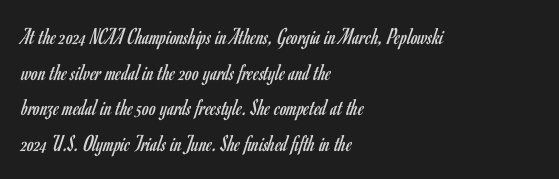
{"bold": "no", "underline": "no", "align": "left", "line_spacing": "normal", "line_spacing_ratio": 1.48, "letter_spacing": "normal", "letter_spacing_em": 0.0, "glyph_px": 24}
